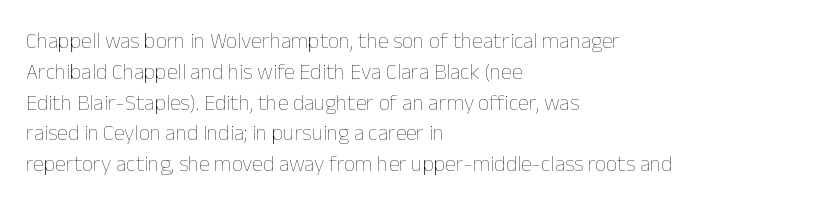
{"italic": "no", "bold": "no", "underline": "no", "align": "left", "line_spacing": "normal", "line_spacing_ratio": 1.4, "letter_spacing": "normal", "letter_spacing_em": 0.0, "glyph_px": 22}
